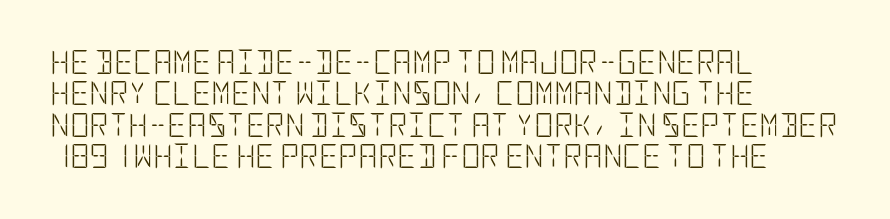
{"italic": "no", "bold": "no", "underline": "no", "align": "left", "line_spacing": "normal", "line_spacing_ratio": 1.31, "letter_spacing": "normal", "letter_spacing_em": 0.0, "glyph_px": 24}
